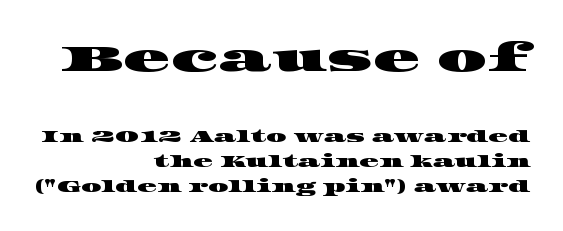
The image shows 39 px wide serif type; set right-aligned, normal line spacing (1.58x), normal letter spacing, not underlined; the first (top) block is 2.44x larger; high stroke contrast and a large x-height.
